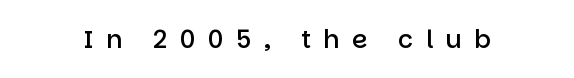
Q: Is the text bold? A: Semi-bold.
Q: Is the text italic (slanted)? A: No, it is upright.
Q: Is the text underlined? A: No.
Q: Is the spacing between letters normal or unusually wide? A: Unusually wide.
